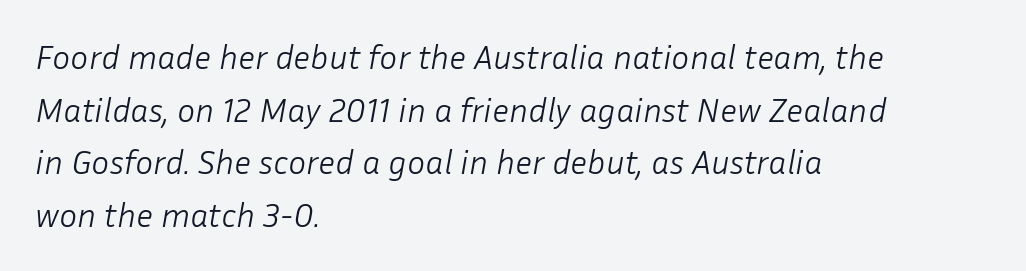
Q: Is the text bold? A: No.
Q: Is the text italic (slanted)? A: Yes, it leans right by about 10 degrees.
Q: Is the text underlined? A: No.
Q: How is the paragraph aligned? A: Left-aligned.
Q: Is the spacing between letters normal or unusually wide? A: Normal.
Q: Is the spacing between lines tight, normal or loose? A: Normal.
Q: Width (condensed, normal, or wide)? A: Normal.
Q: Stroke contrast? A: Low.
Q: x-height? A: Medium.
Q: Monospaced? A: No.
